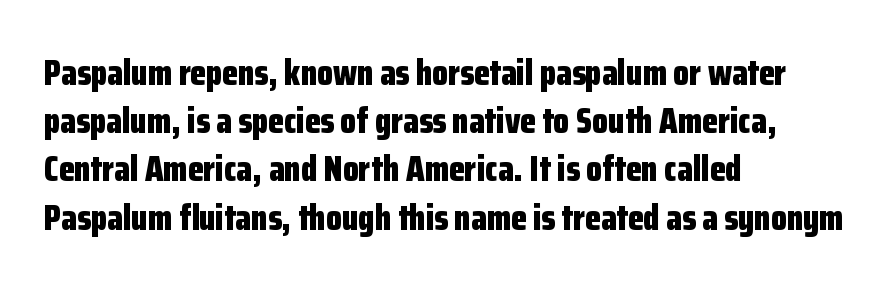
{"serif": "no", "italic": "no", "bold": "yes", "weight": "bold", "width": "condensed", "stroke_contrast": "low", "x_height": "medium", "monospaced": "no", "underline": "no", "align": "left", "line_spacing": "normal", "line_spacing_ratio": 1.34, "letter_spacing": "normal", "letter_spacing_em": 0.0, "glyph_px": 36}
